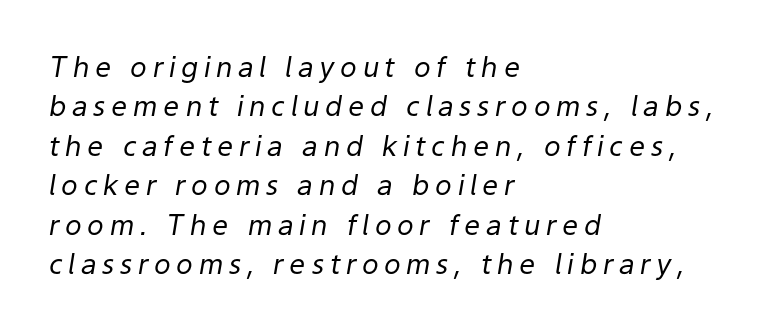
{"italic": "yes", "lean": "right", "slant_degrees": 9, "bold": "no", "weight": "regular", "width": "normal", "stroke_contrast": "low", "x_height": "medium", "monospaced": "no", "underline": "no", "align": "left", "line_spacing": "normal", "line_spacing_ratio": 1.41, "letter_spacing": "wide", "letter_spacing_em": 0.2, "glyph_px": 28}
